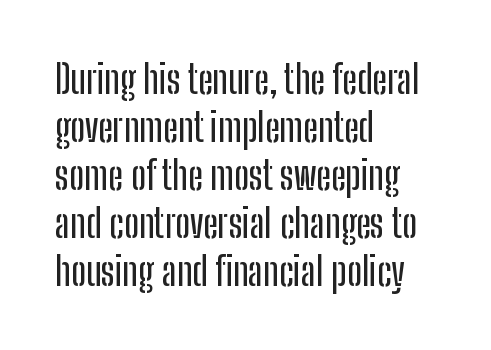
Q: Is the text italic (slanted)? A: No, it is upright.
Q: Is the typeface a serif or a sans-serif typeface? A: Sans-serif.
Q: Is the text underlined? A: No.
Q: How is the paragraph aligned? A: Left-aligned.
Q: Is the spacing between letters normal or unusually wide? A: Normal.
Q: Width (condensed, normal, or wide)? A: Condensed.
Q: Stroke contrast? A: Low.
Q: x-height? A: Medium.
Q: Monospaced? A: No.
